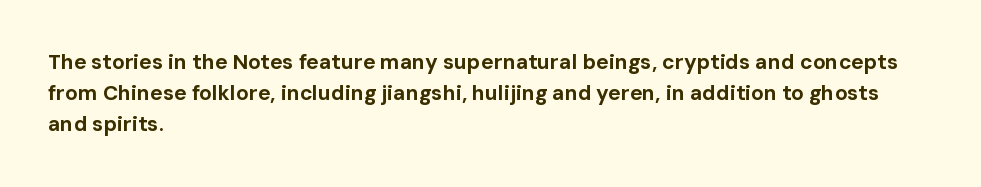
These lines keep a tight, regular rhythm from letter to letter. The typesetting leans heavy: a genuine bold. Line beginnings align vertically; line endings do not. If you drew a line through each stem, it would be perfectly vertical. Letters rest on an invisible, unmarked baseline.
